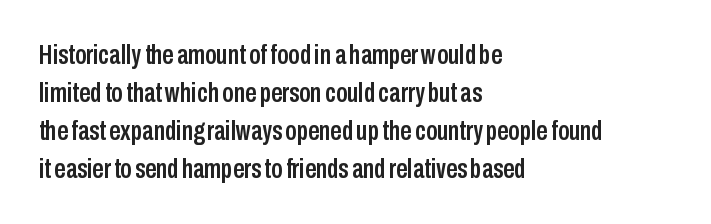
{"serif": "no", "italic": "no", "width": "condensed", "stroke_contrast": "low", "x_height": "medium", "monospaced": "no", "underline": "no", "align": "left", "line_spacing": "normal", "line_spacing_ratio": 1.36, "letter_spacing": "normal", "letter_spacing_em": 0.0, "glyph_px": 28}
